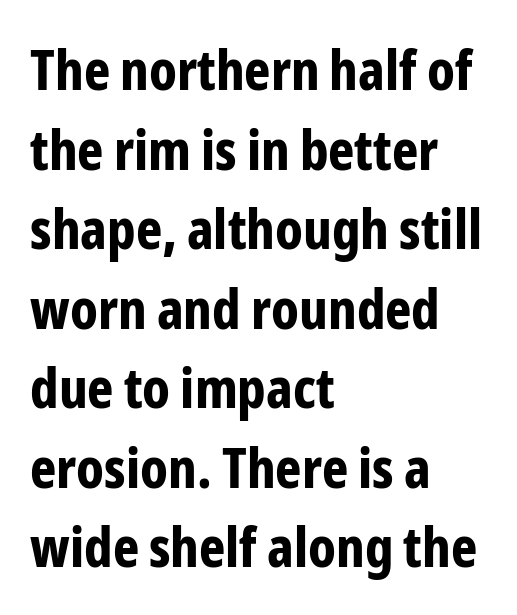
The image shows 56 px bold, condensed sans-serif type, upright; set left-aligned, normal line spacing (1.42x), normal letter spacing, not underlined; low stroke contrast and a medium x-height.
